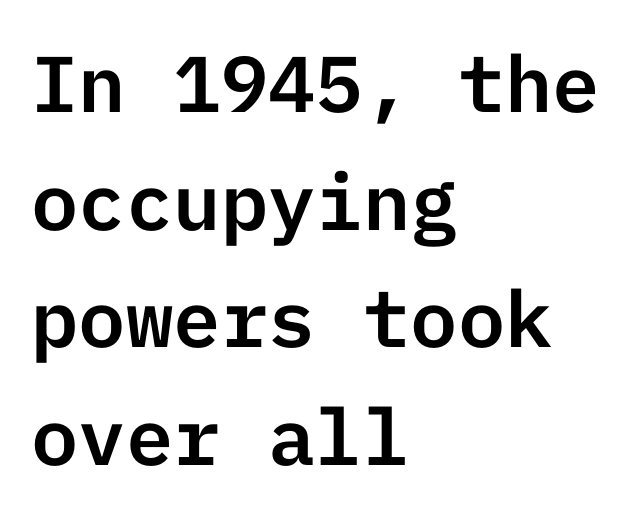
{"serif": "no", "italic": "no", "width": "normal", "stroke_contrast": "low", "x_height": "medium", "underline": "no", "align": "left", "line_spacing": "normal", "line_spacing_ratio": 1.49, "letter_spacing": "normal", "letter_spacing_em": 0.0, "glyph_px": 79}
